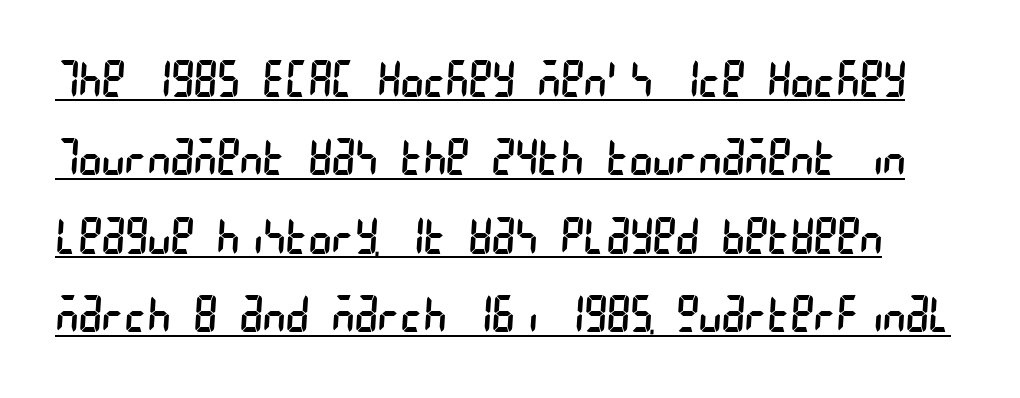
Inter-character spacing is left at the font's built-in metrics. The letterforms sit at book weight or below. Every word sits above its own underline. What kind of face is this? One without serifs — a sans.
